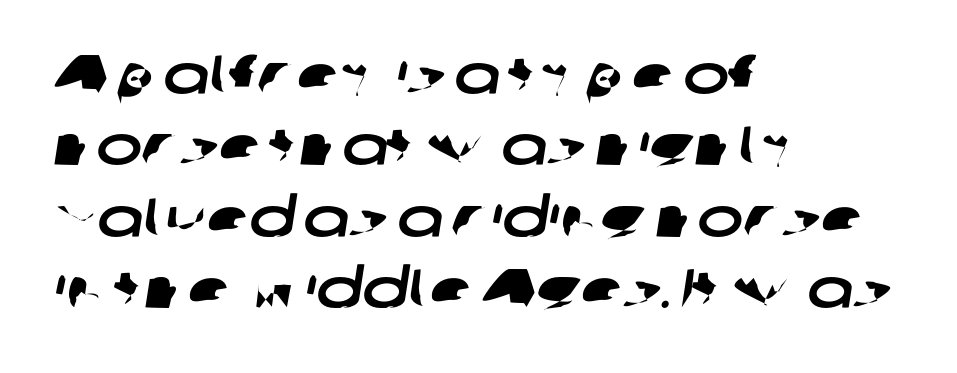
Inter-character spacing is left at the font's built-in metrics. Leading: standard. Where is the straight margin? On the left. Underline: absent. Classification — sans serif. Character widths vary here, with narrow letters taking less room than wide ones.
